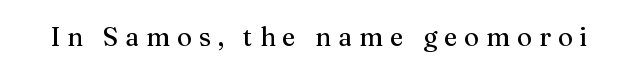
{"italic": "no", "underline": "no", "letter_spacing": "wide", "letter_spacing_em": 0.26, "glyph_px": 26}
